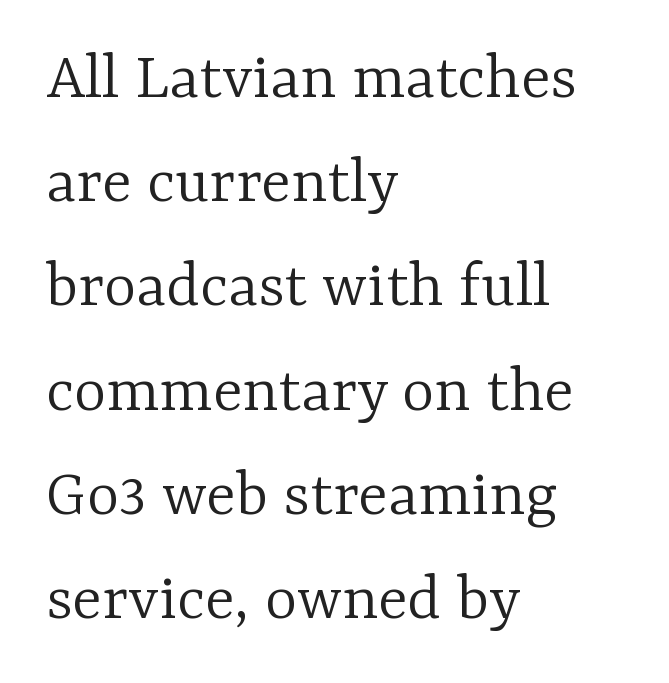
Q: Is the text bold? A: No.
Q: Is the text italic (slanted)? A: No, it is upright.
Q: Is the typeface a serif or a sans-serif typeface? A: Serif.
Q: Is the text underlined? A: No.
Q: How is the paragraph aligned? A: Left-aligned.
Q: Is the spacing between letters normal or unusually wide? A: Normal.
Q: Is the spacing between lines tight, normal or loose? A: Normal.
Q: Width (condensed, normal, or wide)? A: Normal.
Q: Stroke contrast? A: Low.
Q: x-height? A: Medium.
Q: Monospaced? A: No.
